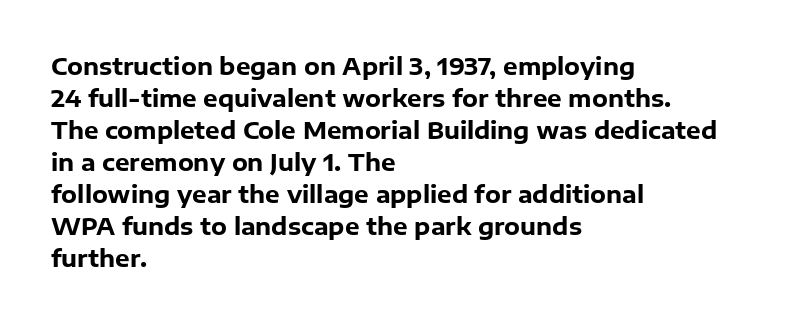
The image shows 23 px bold type, upright; set left-aligned, normal line spacing (1.39x), normal letter spacing, not underlined.
